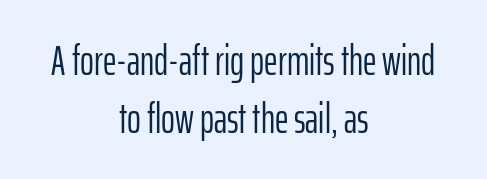
{"serif": "no", "italic": "no", "bold": "no", "weight": "light", "width": "condensed", "stroke_contrast": "low", "x_height": "medium", "monospaced": "no", "underline": "no", "align": "center", "line_spacing": "normal", "line_spacing_ratio": 1.38, "letter_spacing": "normal", "letter_spacing_em": 0.0, "glyph_px": 42}
